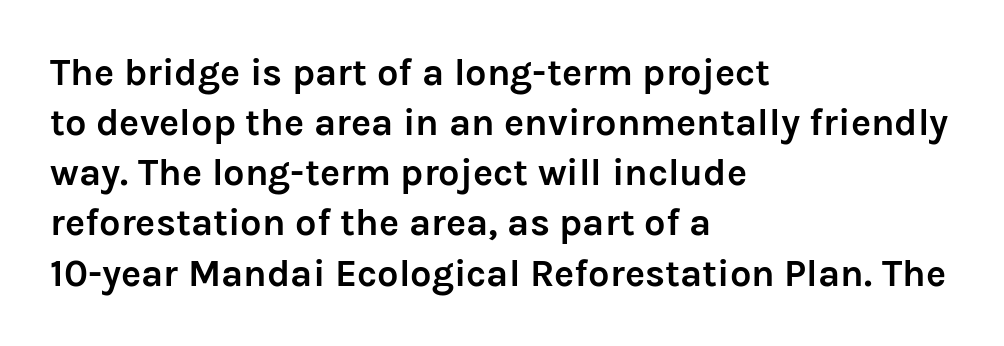
{"serif": "no", "italic": "no", "bold": "yes", "weight": "semibold", "width": "normal", "stroke_contrast": "low", "x_height": "medium", "monospaced": "no", "underline": "no", "align": "left", "line_spacing": "normal", "line_spacing_ratio": 1.32, "letter_spacing": "normal", "letter_spacing_em": 0.0, "glyph_px": 38}
